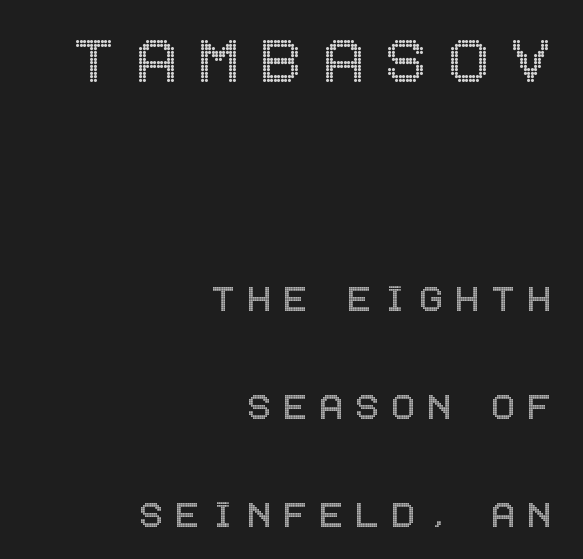
The image shows 78 px condensed type, upright; set right-aligned, loose line spacing (2.4x), unusually wide letter spacing (+0.26 em), not underlined; the first (top) block is 1.73x larger; a large x-height.
